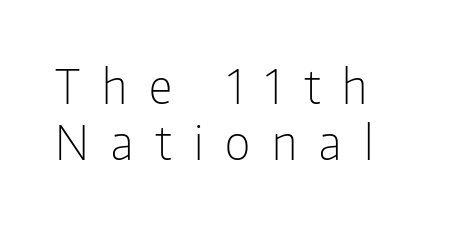
The image shows 47 px light, condensed sans-serif type, upright; set left-aligned, line spacing 1.19x, unusually wide letter spacing (+0.47 em), not underlined; low stroke contrast and a medium x-height.
